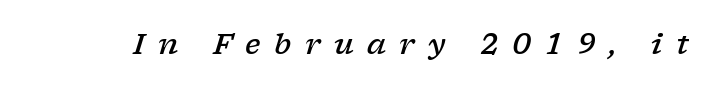
Are there feet on the stems? There are — it's a serif. Varying glyph widths throughout — classic text-font behaviour. Does the weight exceed regular? Yes, but only to semibold. Quick note: underline off. You could only call the tracking loose — the letters float apart.
